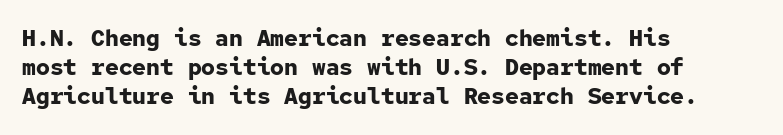
The image shows 23 px bold type, upright; set left-aligned, normal line spacing (1.27x), normal letter spacing, not underlined.
